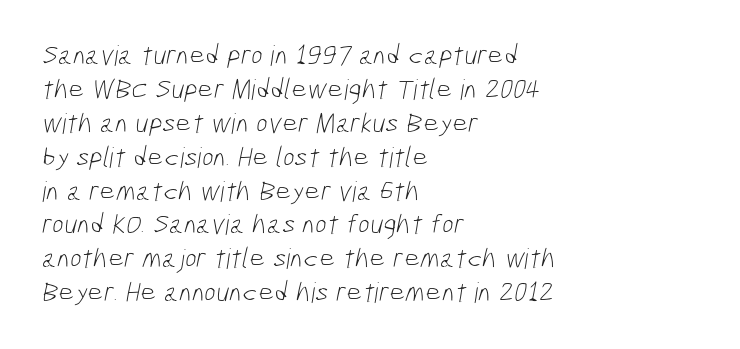
{"serif": "no", "bold": "no", "weight": "light", "width": "condensed", "stroke_contrast": "low", "x_height": "medium", "monospaced": "no", "underline": "no", "align": "left", "line_spacing_ratio": 1.21, "letter_spacing": "normal", "letter_spacing_em": 0.0, "glyph_px": 28}
